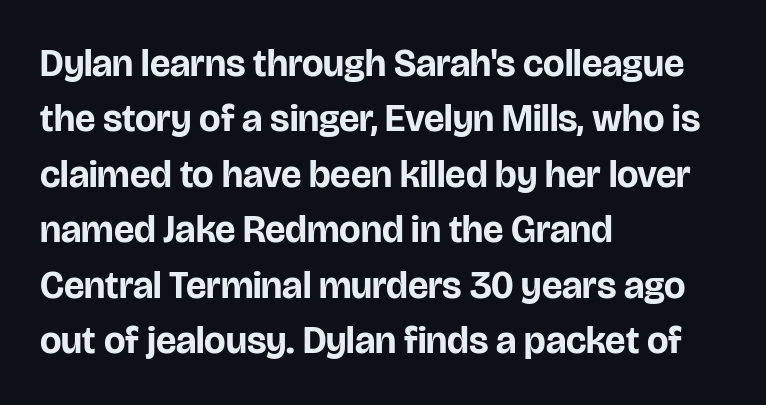
Spacing between characters is what you'd get straight out of the box. Only glyphs here, with clear space below each row. You can tell from the bare stems that sans-serif type was used. The lines are quadded left. Notice how thick the strokes are: this is what a full bold looks like.
